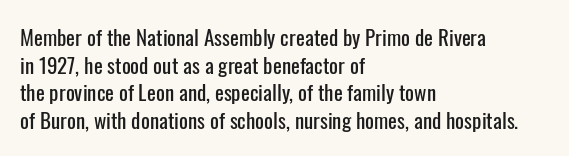
Q: Is the text italic (slanted)? A: No, it is upright.
Q: Is the text underlined? A: No.
Q: How is the paragraph aligned? A: Left-aligned.
Q: Is the spacing between letters normal or unusually wide? A: Normal.
Q: Is the spacing between lines tight, normal or loose? A: Normal.
